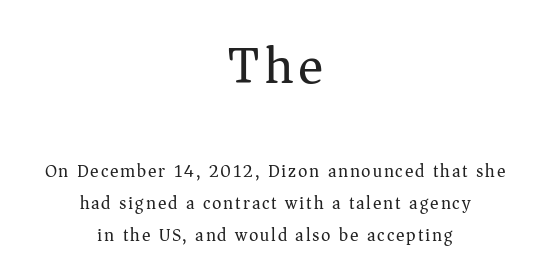
No italicization has been applied; the sample stays upright. Examine the stroke ends and you'll spot serifs. Alignment: centered. Descenders are the only things crossing below the line.
